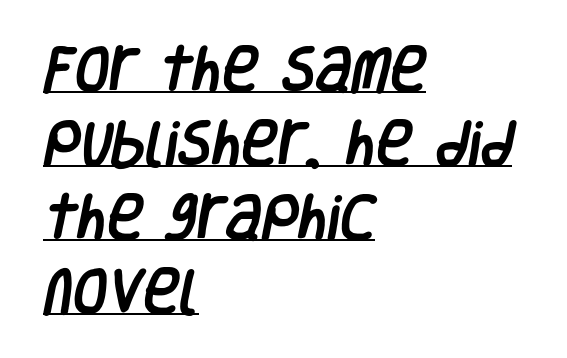
Q: Is the typeface a serif or a sans-serif typeface? A: Sans-serif.
Q: Is the text underlined? A: Yes.
Q: How is the paragraph aligned? A: Left-aligned.
Q: Is the spacing between letters normal or unusually wide? A: Normal.
Q: Is the spacing between lines tight, normal or loose? A: Normal.
Q: Width (condensed, normal, or wide)? A: Condensed.
Q: Stroke contrast? A: Low.
Q: x-height? A: Large.
Q: Monospaced? A: No.
